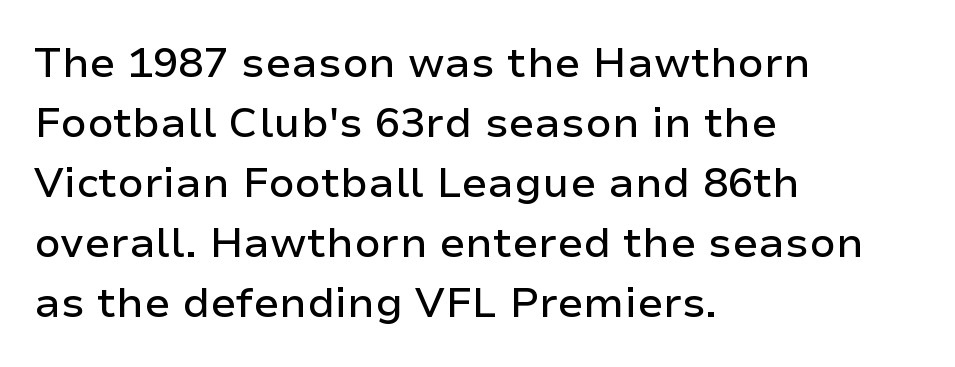
Examine the stroke ends and you'll find no serifs. Standard letterfit; no display-style spreading of the glyphs. Think of a printed novel: that variable character pitch is what you see here. One-word summary of the alignment: left.
